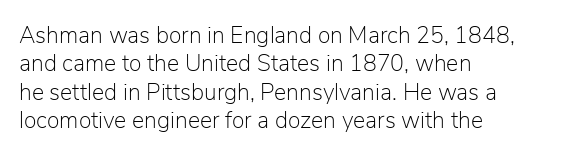
Q: Is the text bold? A: No.
Q: Is the text italic (slanted)? A: No, it is upright.
Q: Is the text underlined? A: No.
Q: How is the paragraph aligned? A: Left-aligned.
Q: Is the spacing between letters normal or unusually wide? A: Normal.
